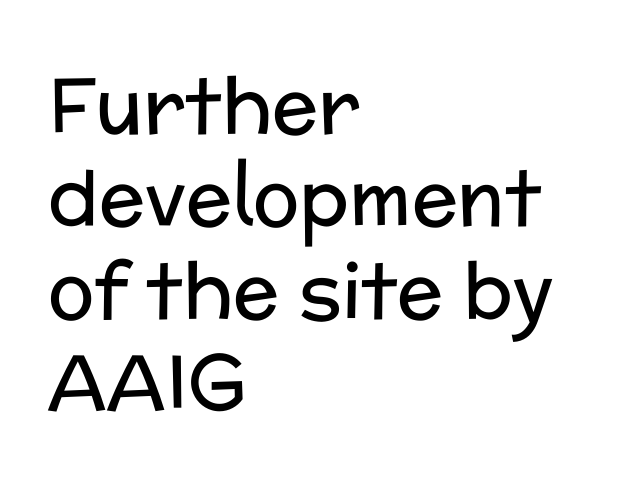
{"serif": "no", "italic": "no", "bold": "no", "weight": "regular", "width": "normal", "stroke_contrast": "low", "x_height": "medium", "monospaced": "no", "underline": "no", "align": "left", "line_spacing_ratio": 1.2, "letter_spacing": "normal", "letter_spacing_em": 0.0, "glyph_px": 77}
